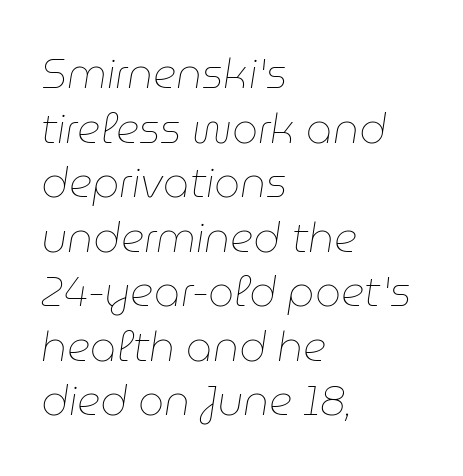
Q: Is the text bold? A: No.
Q: Is the text italic (slanted)? A: Yes, it leans right by about 9 degrees.
Q: Is the text underlined? A: No.
Q: How is the paragraph aligned? A: Left-aligned.
Q: Is the spacing between letters normal or unusually wide? A: Normal.
Q: Is the spacing between lines tight, normal or loose? A: Normal.
Q: Width (condensed, normal, or wide)? A: Normal.
Q: Stroke contrast? A: Low.
Q: x-height? A: Medium.
Q: Monospaced? A: No.
